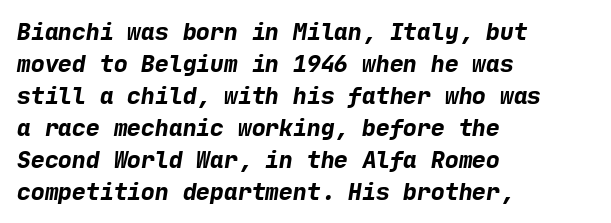
{"bold": "yes", "underline": "no", "align": "left", "line_spacing": "normal", "line_spacing_ratio": 1.39, "letter_spacing": "normal", "letter_spacing_em": 0.0, "glyph_px": 23}
